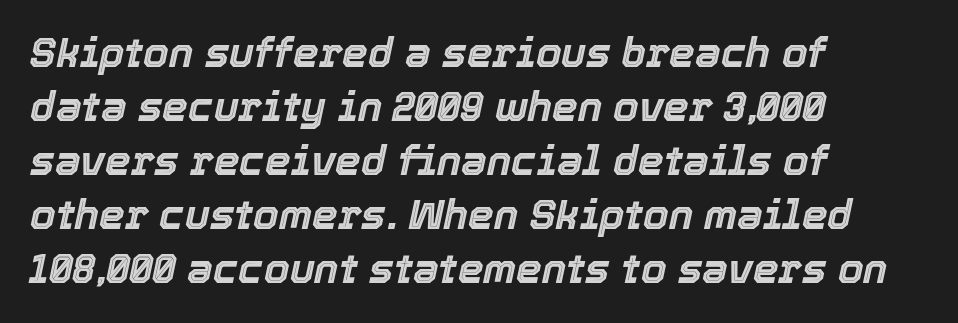
Q: Is the text italic (slanted)? A: Yes, it leans right by about 12 degrees.
Q: Is the text underlined? A: No.
Q: How is the paragraph aligned? A: Left-aligned.
Q: Is the spacing between letters normal or unusually wide? A: Normal.
Q: Is the spacing between lines tight, normal or loose? A: Normal.
Q: Width (condensed, normal, or wide)? A: Normal.
Q: x-height? A: Medium.
Q: Monospaced? A: No.
